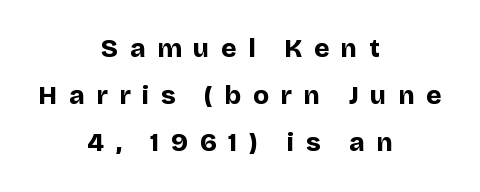
{"italic": "no", "bold": "yes", "underline": "no", "align": "center", "line_spacing_ratio": 1.81, "letter_spacing": "wide", "letter_spacing_em": 0.45, "glyph_px": 26}
